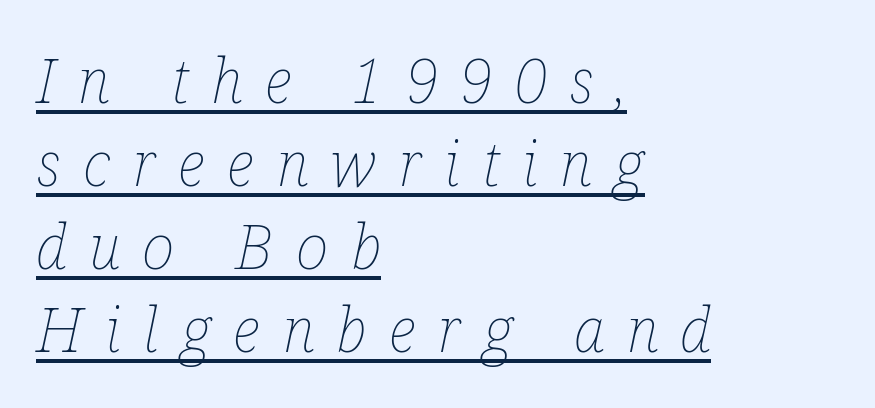
{"italic": "yes", "lean": "right", "slant_degrees": 12, "bold": "no", "weight": "thin", "width": "condensed", "stroke_contrast": "low", "x_height": "medium", "monospaced": "no", "underline": "yes", "align": "left", "line_spacing": "normal", "line_spacing_ratio": 1.34, "letter_spacing": "wide", "letter_spacing_em": 0.36, "glyph_px": 62}
